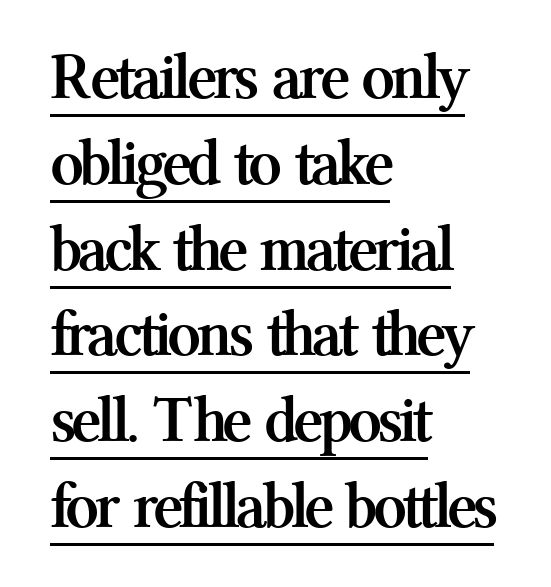
{"serif": "yes", "italic": "no", "bold": "yes", "weight": "semibold", "width": "normal", "stroke_contrast": "medium", "x_height": "medium", "monospaced": "no", "underline": "yes", "align": "left", "line_spacing": "normal", "line_spacing_ratio": 1.3, "letter_spacing": "normal", "letter_spacing_em": 0.0, "glyph_px": 66}
